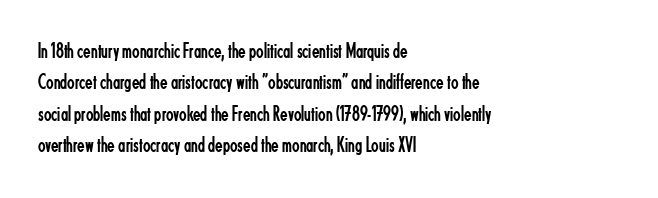
Q: Is the text bold? A: No.
Q: Is the text italic (slanted)? A: No, it is upright.
Q: Is the text underlined? A: No.
Q: How is the paragraph aligned? A: Left-aligned.
Q: Is the spacing between letters normal or unusually wide? A: Normal.
Q: Is the spacing between lines tight, normal or loose? A: Normal.
